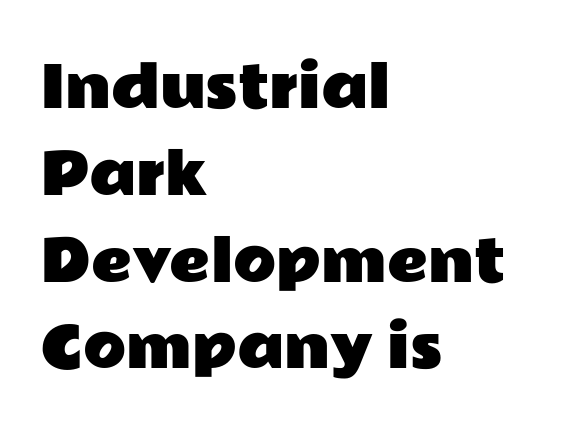
Q: Is the text italic (slanted)? A: No, it is upright.
Q: Is the typeface a serif or a sans-serif typeface? A: Sans-serif.
Q: Is the text underlined? A: No.
Q: How is the paragraph aligned? A: Left-aligned.
Q: Is the spacing between letters normal or unusually wide? A: Normal.
Q: Is the spacing between lines tight, normal or loose? A: Normal.
Q: Width (condensed, normal, or wide)? A: Wide.
Q: Stroke contrast? A: Low.
Q: x-height? A: Medium.
Q: Monospaced? A: No.
